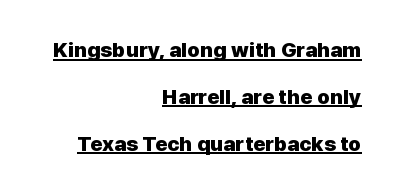
{"italic": "no", "bold": "yes", "underline": "yes", "align": "right", "line_spacing": "loose", "line_spacing_ratio": 2.23, "letter_spacing": "normal", "letter_spacing_em": 0.0, "glyph_px": 21}
